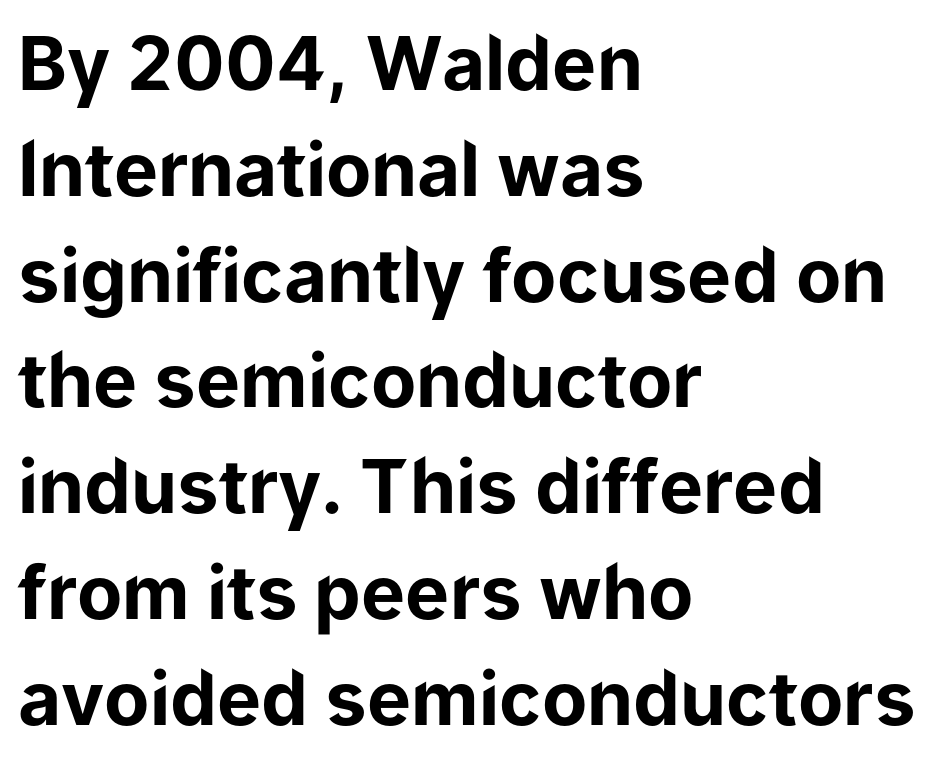
The image shows 74 px bold sans-serif type, upright; set left-aligned, normal line spacing (1.43x), normal letter spacing, not underlined; low stroke contrast and a medium x-height.
